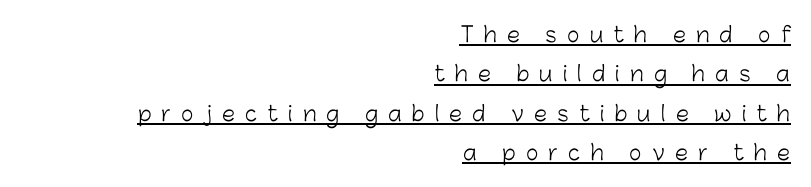
A typesetter would mark this as roman, not italic. Compared with undecorated copy, this sample adds a rule below the words. Caption: expanded tracking, letters set apart. The paragraph shown leans on its right margin.
